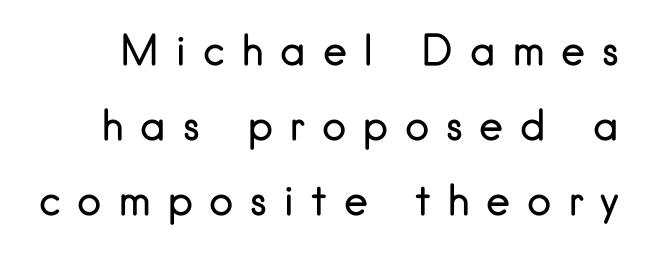
The image shows 41 px regular-weight sans-serif type, upright; set line spacing 1.83x, unusually wide letter spacing (+0.4 em), not underlined; low stroke contrast and a small x-height.
